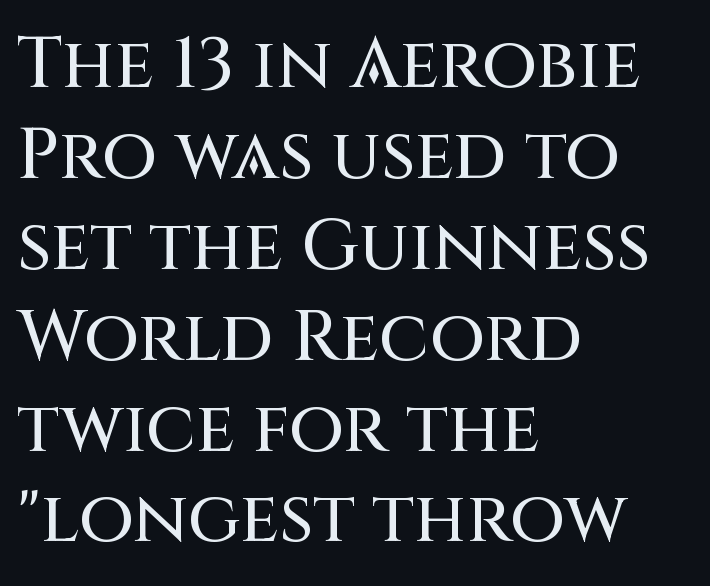
Q: Is the text italic (slanted)? A: No, it is upright.
Q: Is the typeface a serif or a sans-serif typeface? A: Sans-serif.
Q: Is the text underlined? A: No.
Q: How is the paragraph aligned? A: Left-aligned.
Q: Is the spacing between letters normal or unusually wide? A: Normal.
Q: Is the spacing between lines tight, normal or loose? A: Normal.
Q: Width (condensed, normal, or wide)? A: Normal.
Q: Stroke contrast? A: Medium.
Q: x-height? A: Large.
Q: Monospaced? A: No.
